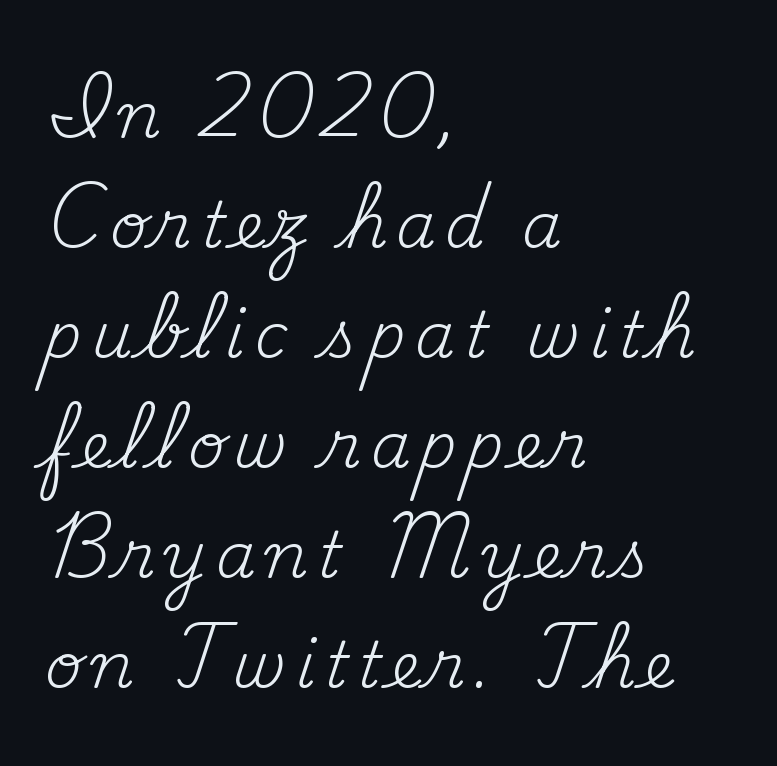
Q: Is the text bold? A: No.
Q: Is the text italic (slanted)? A: Yes.
Q: Is the typeface a serif or a sans-serif typeface? A: Serif.
Q: Is the text underlined? A: No.
Q: How is the paragraph aligned? A: Left-aligned.
Q: Width (condensed, normal, or wide)? A: Normal.
Q: Stroke contrast? A: Medium.
Q: x-height? A: Small.
Q: Monospaced? A: No.
